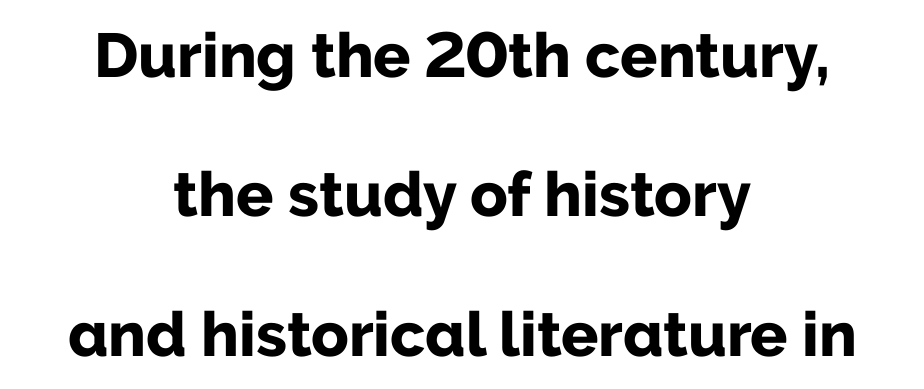
Posture: vertical. The line texture is even and compact thanks to regular tracking. Notice how the passage keeps no hard edge, just a central spine. The letters advance in unequal steps, a hallmark of proportional type. The line-height multiplier appears high, well above default.
